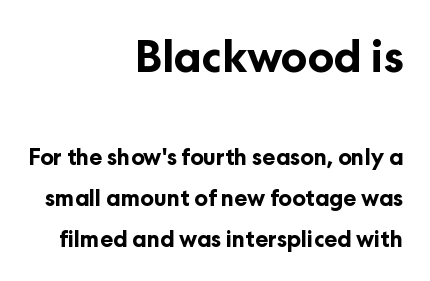
Q: Is the text bold? A: Yes.
Q: Is the text italic (slanted)? A: No, it is upright.
Q: Is the typeface a serif or a sans-serif typeface? A: Sans-serif.
Q: Is the text underlined? A: No.
Q: How is the paragraph aligned? A: Right-aligned.
Q: Is the spacing between letters normal or unusually wide? A: Normal.
Q: Which block of text is set in a larger size, the first (top) or the second (bottom)? A: The first (top) one.
Q: Width (condensed, normal, or wide)? A: Normal.
Q: Stroke contrast? A: Low.
Q: x-height? A: Medium.
Q: Monospaced? A: No.
